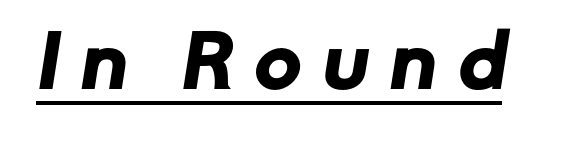
{"serif": "no", "width": "normal", "stroke_contrast": "low", "x_height": "medium", "monospaced": "no", "underline": "yes", "letter_spacing": "wide", "letter_spacing_em": 0.33, "glyph_px": 70}
